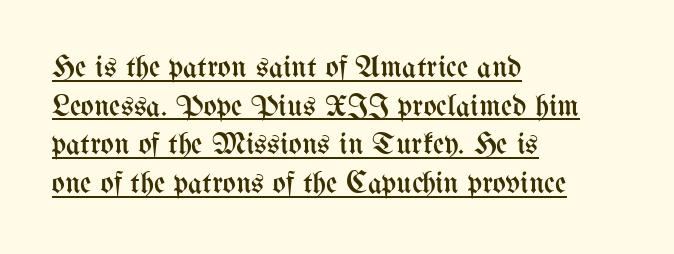
Q: Is the text bold? A: No.
Q: Is the text italic (slanted)? A: No, it is upright.
Q: Is the text underlined? A: Yes.
Q: How is the paragraph aligned? A: Left-aligned.
Q: Is the spacing between letters normal or unusually wide? A: Normal.
Q: Is the spacing between lines tight, normal or loose? A: Normal.
Q: Width (condensed, normal, or wide)? A: Condensed.
Q: Stroke contrast? A: Medium.
Q: x-height? A: Medium.
Q: Monospaced? A: No.
